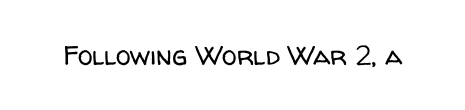
{"italic": "no", "bold": "no", "underline": "no", "letter_spacing": "normal", "letter_spacing_em": 0.0, "glyph_px": 27}
